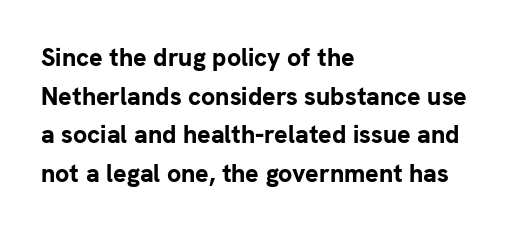
Lines of text with bare space underneath. Default kerning and tracking; the words read as compact shapes. Typeset ragged right — the left edge is the straight one. Regarding leading, the lines here are spaced in the standard way. Every stem runs plumb, perpendicular to the baseline.
